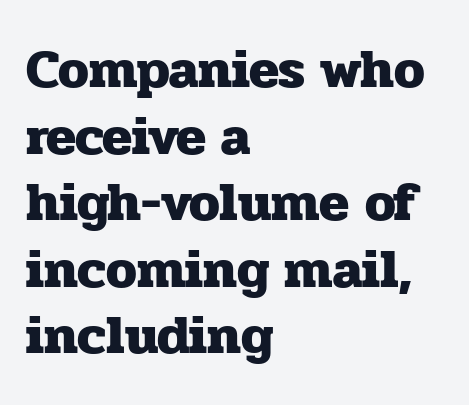
Q: Is the text bold? A: Yes.
Q: Is the text italic (slanted)? A: No, it is upright.
Q: Is the typeface a serif or a sans-serif typeface? A: Serif.
Q: Is the text underlined? A: No.
Q: How is the paragraph aligned? A: Left-aligned.
Q: Is the spacing between letters normal or unusually wide? A: Normal.
Q: Width (condensed, normal, or wide)? A: Normal.
Q: Stroke contrast? A: Low.
Q: x-height? A: Medium.
Q: Monospaced? A: No.
